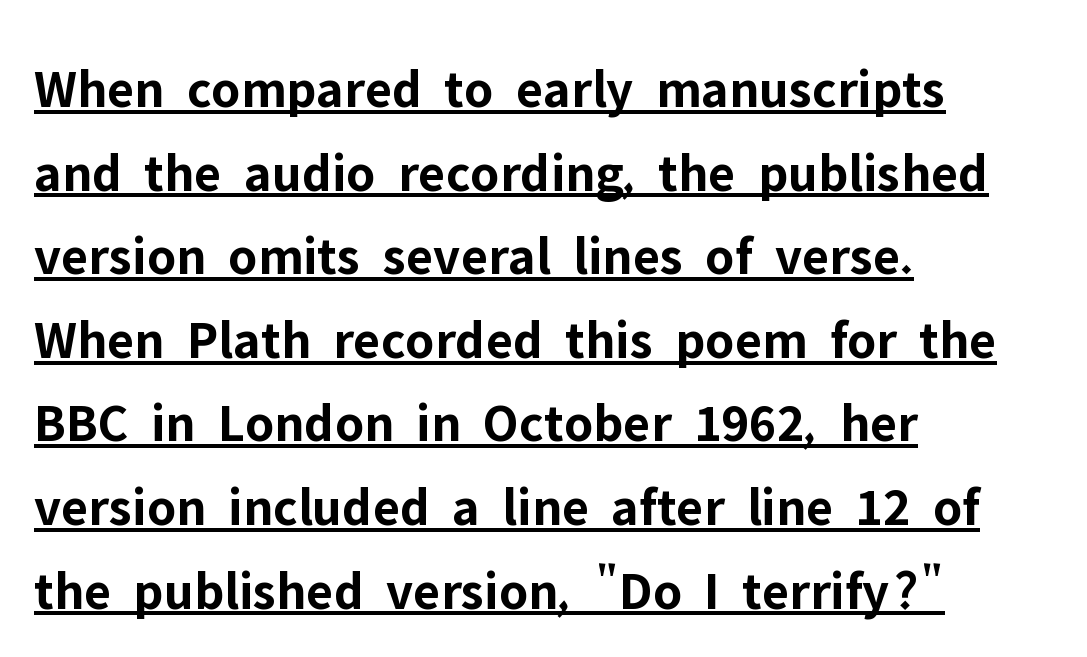
The image shows 55 px bold sans-serif type, upright; set left-aligned, normal line spacing (1.52x), normal letter spacing, underlined; low stroke contrast and a medium x-height.
